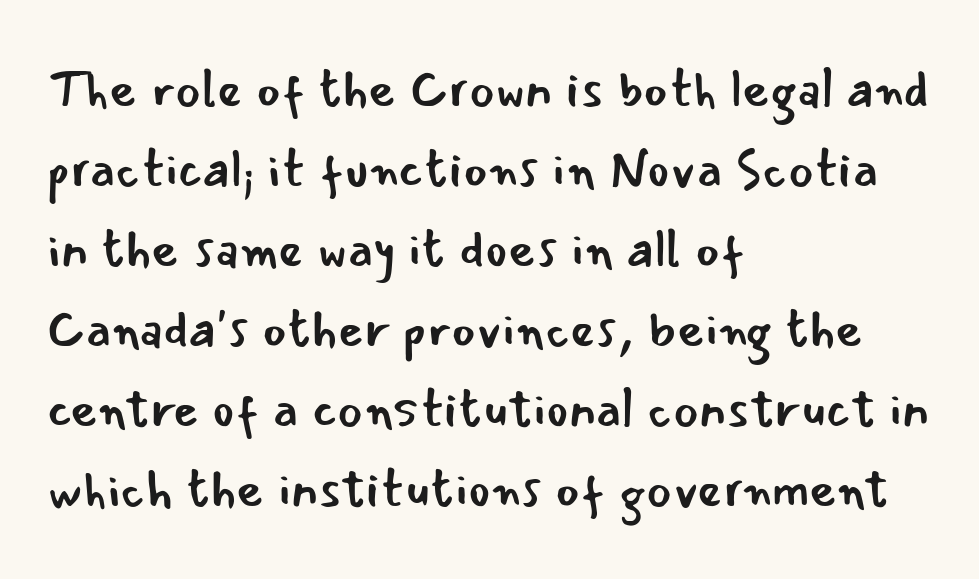
{"serif": "no", "italic": "no", "bold": "no", "weight": "regular", "width": "normal", "stroke_contrast": "low", "x_height": "small", "monospaced": "no", "underline": "no", "align": "left", "line_spacing": "normal", "line_spacing_ratio": 1.51, "letter_spacing": "normal", "letter_spacing_em": 0.0, "glyph_px": 53}
